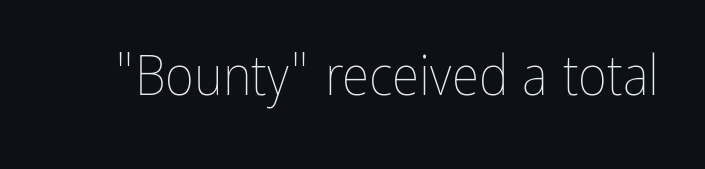
Q: Is the text bold? A: No.
Q: Is the text italic (slanted)? A: No, it is upright.
Q: Is the text underlined? A: No.
Q: Is the spacing between letters normal or unusually wide? A: Normal.
Q: Width (condensed, normal, or wide)? A: Condensed.
Q: Stroke contrast? A: Low.
Q: x-height? A: Medium.
Q: Monospaced? A: No.
